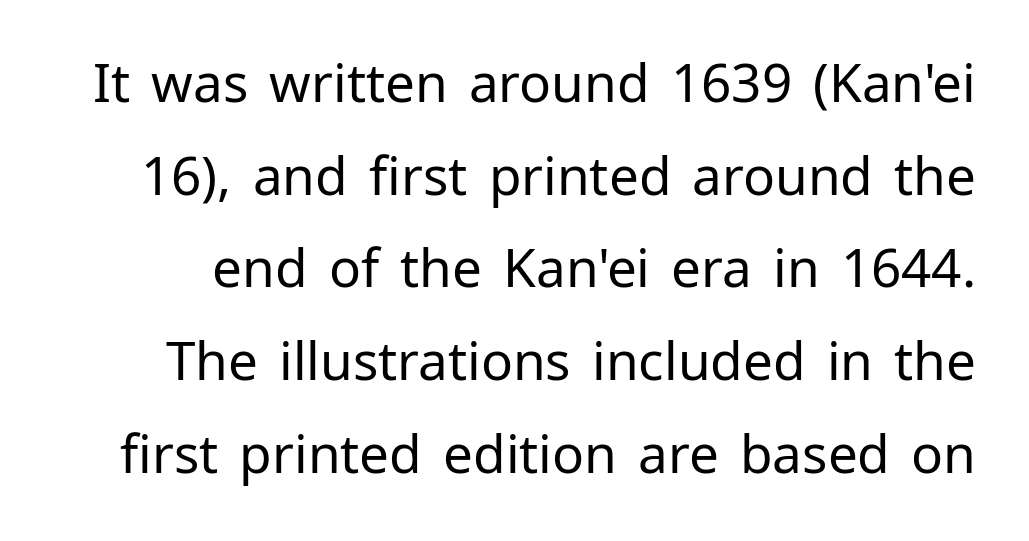
{"serif": "no", "italic": "no", "bold": "no", "weight": "regular", "width": "normal", "stroke_contrast": "low", "x_height": "medium", "monospaced": "no", "underline": "no", "line_spacing_ratio": 1.75, "letter_spacing": "normal", "letter_spacing_em": 0.0, "glyph_px": 53}
